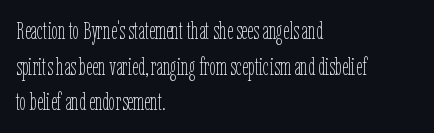
Q: Is the text bold? A: No.
Q: Is the text italic (slanted)? A: No, it is upright.
Q: Is the text underlined? A: No.
Q: How is the paragraph aligned? A: Left-aligned.
Q: Is the spacing between letters normal or unusually wide? A: Normal.
Q: Is the spacing between lines tight, normal or loose? A: Normal.
